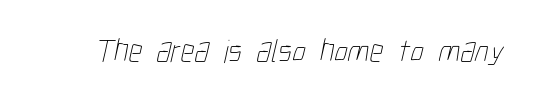
The tracking reads as untouched default to a designer's eye. A clean baseline with only descenders dipping below it. The strokes carry an ordinary text weight at most. Character widths vary here, with narrow letters taking less room than wide ones.
